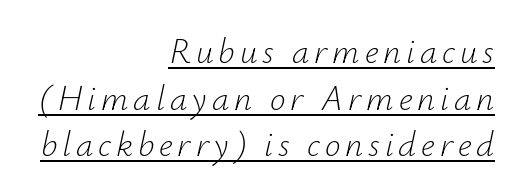
The image shows 35 px light type, italic (leaning right); set right-aligned, normal line spacing (1.33x), underlined; low stroke contrast and a small x-height.
